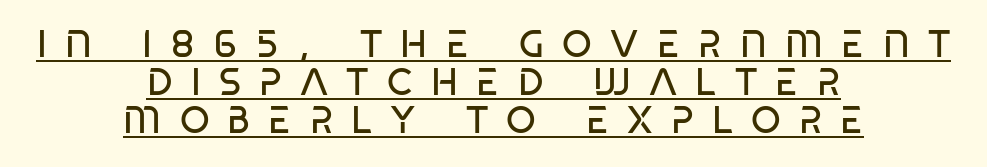
The image shows 38 px regular-weight, condensed sans-serif type; set centered, tight line spacing (1.0x), unusually wide letter spacing (+0.48 em), underlined; low stroke contrast and a large x-height.
